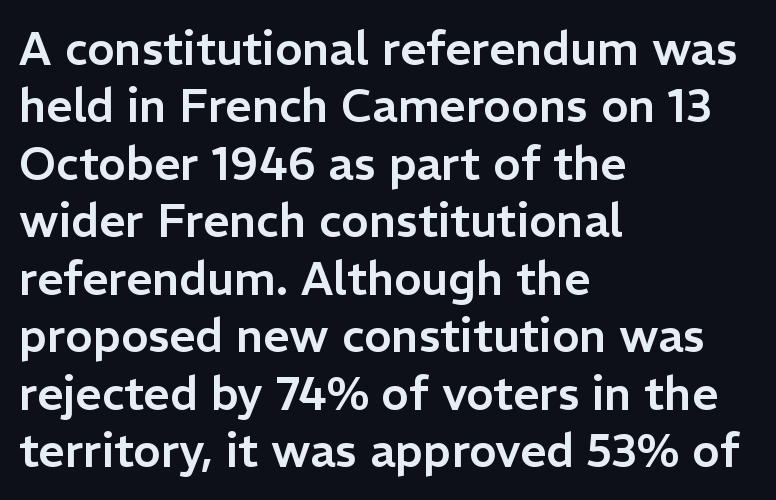
Q: Is the text italic (slanted)? A: No, it is upright.
Q: Is the typeface a serif or a sans-serif typeface? A: Sans-serif.
Q: Is the text underlined? A: No.
Q: How is the paragraph aligned? A: Left-aligned.
Q: Is the spacing between letters normal or unusually wide? A: Normal.
Q: Is the spacing between lines tight, normal or loose? A: Normal.
Q: Width (condensed, normal, or wide)? A: Normal.
Q: Stroke contrast? A: Low.
Q: x-height? A: Medium.
Q: Monospaced? A: No.
